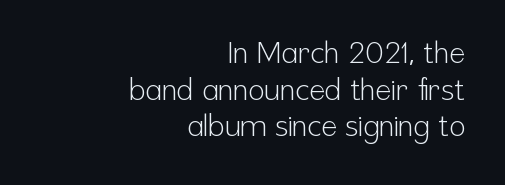
Q: Is the text bold? A: No.
Q: Is the text italic (slanted)? A: No, it is upright.
Q: Is the typeface a serif or a sans-serif typeface? A: Sans-serif.
Q: Is the text underlined? A: No.
Q: How is the paragraph aligned? A: Right-aligned.
Q: Is the spacing between letters normal or unusually wide? A: Normal.
Q: Width (condensed, normal, or wide)? A: Condensed.
Q: Stroke contrast? A: Low.
Q: x-height? A: Medium.
Q: Monospaced? A: No.
